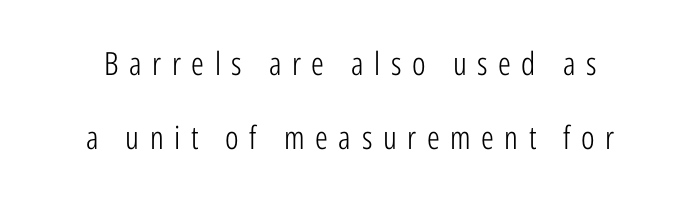
{"serif": "no", "italic": "no", "bold": "no", "weight": "light", "width": "condensed", "stroke_contrast": "low", "x_height": "medium", "monospaced": "no", "underline": "no", "line_spacing": "loose", "line_spacing_ratio": 2.3, "letter_spacing": "wide", "letter_spacing_em": 0.33, "glyph_px": 32}
